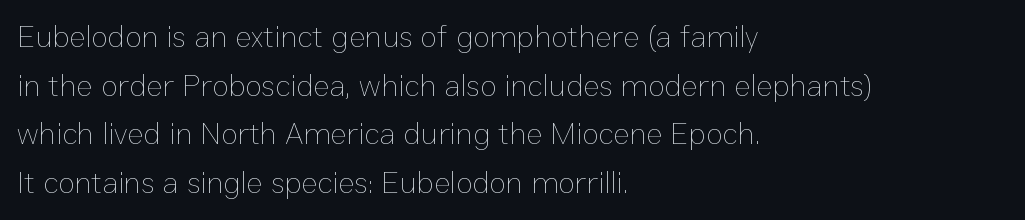
Q: Is the text bold? A: No.
Q: Is the text italic (slanted)? A: No, it is upright.
Q: Is the text underlined? A: No.
Q: How is the paragraph aligned? A: Left-aligned.
Q: Is the spacing between letters normal or unusually wide? A: Normal.
Q: Is the spacing between lines tight, normal or loose? A: Normal.
Q: Width (condensed, normal, or wide)? A: Normal.
Q: Stroke contrast? A: Low.
Q: x-height? A: Medium.
Q: Monospaced? A: No.
